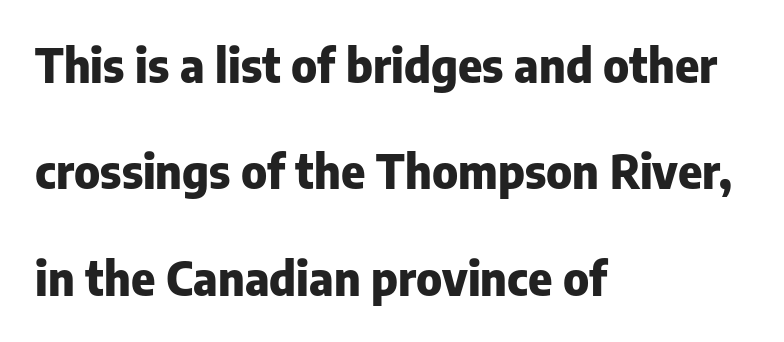
Q: Is the text bold? A: Yes.
Q: Is the text italic (slanted)? A: No, it is upright.
Q: Is the typeface a serif or a sans-serif typeface? A: Sans-serif.
Q: Is the text underlined? A: No.
Q: How is the paragraph aligned? A: Left-aligned.
Q: Is the spacing between letters normal or unusually wide? A: Normal.
Q: Is the spacing between lines tight, normal or loose? A: Loose.
Q: Width (condensed, normal, or wide)? A: Normal.
Q: Stroke contrast? A: Low.
Q: x-height? A: Medium.
Q: Monospaced? A: No.
